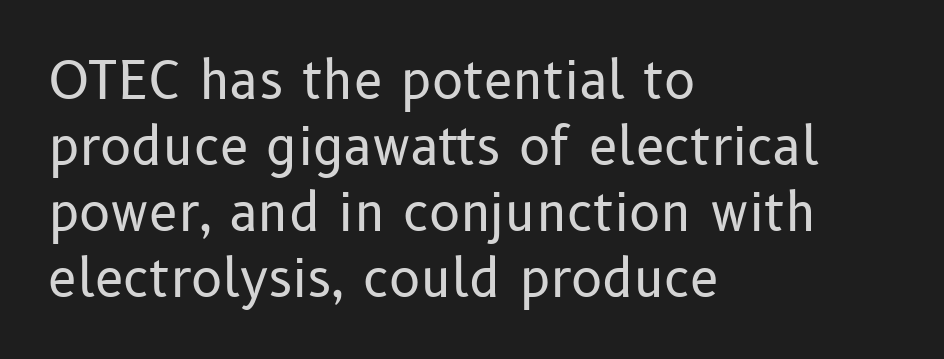
The image shows 52 px regular-weight sans-serif type, upright; set left-aligned, normal line spacing (1.27x), normal letter spacing, not underlined; low stroke contrast and a medium x-height.
